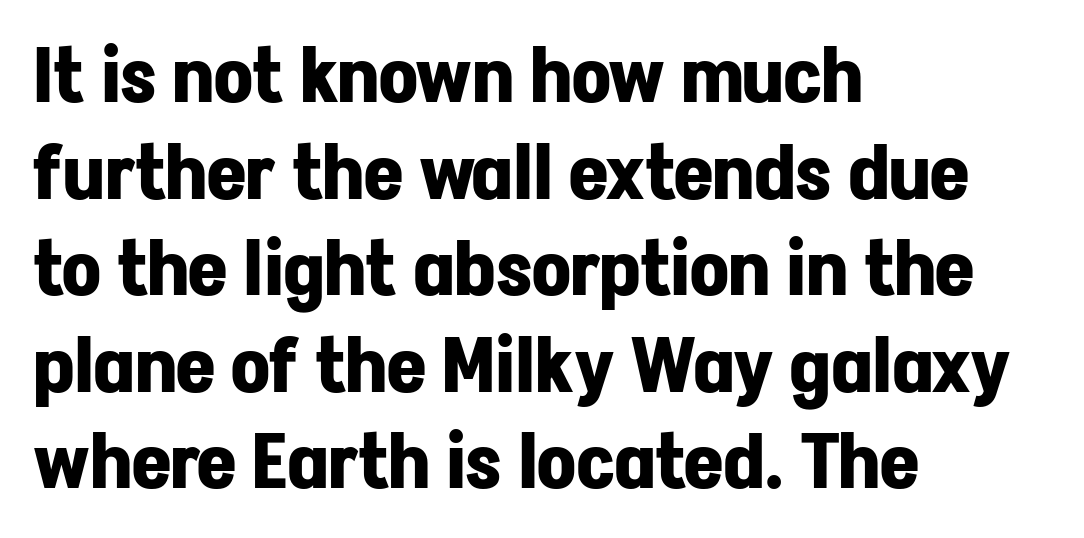
Q: Is the text bold? A: Yes.
Q: Is the text italic (slanted)? A: No, it is upright.
Q: Is the typeface a serif or a sans-serif typeface? A: Sans-serif.
Q: Is the text underlined? A: No.
Q: How is the paragraph aligned? A: Left-aligned.
Q: Is the spacing between letters normal or unusually wide? A: Normal.
Q: Is the spacing between lines tight, normal or loose? A: Normal.
Q: Width (condensed, normal, or wide)? A: Normal.
Q: Stroke contrast? A: Low.
Q: x-height? A: Medium.
Q: Monospaced? A: No.
